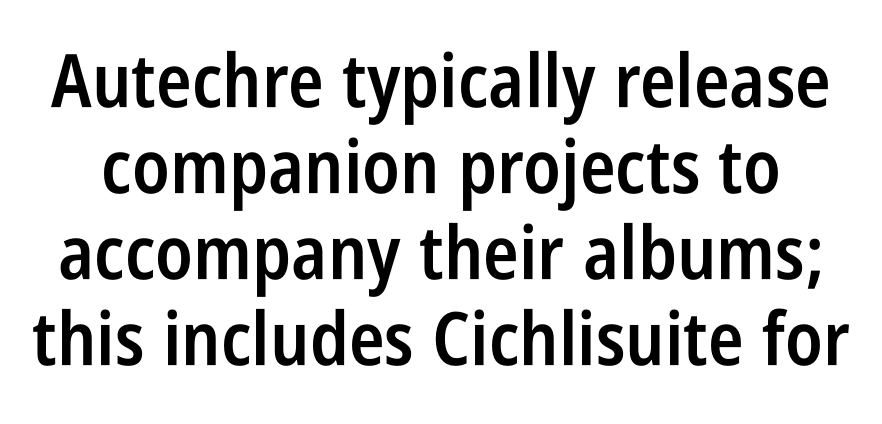
Q: Is the text bold? A: Semi-bold.
Q: Is the text italic (slanted)? A: No, it is upright.
Q: Is the typeface a serif or a sans-serif typeface? A: Sans-serif.
Q: Is the text underlined? A: No.
Q: Is the spacing between letters normal or unusually wide? A: Normal.
Q: Width (condensed, normal, or wide)? A: Condensed.
Q: Stroke contrast? A: Low.
Q: x-height? A: Large.
Q: Monospaced? A: No.
